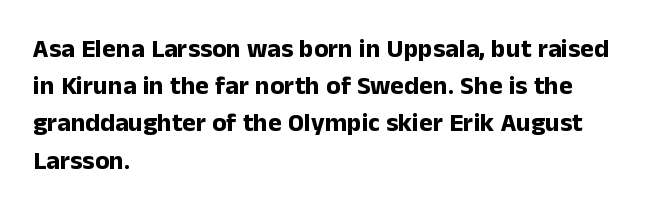
Notice how descenders clear the ascenders below comfortably — that's standard leading. Compared with an ordinary text face, these strokes are far heavier — a full bold. Compared with typical body copy, the letter spacing here is the same. Italic: no, the glyphs are upright roman. The rag falls on the right side of this text block. Descenders hang freely into open space.
